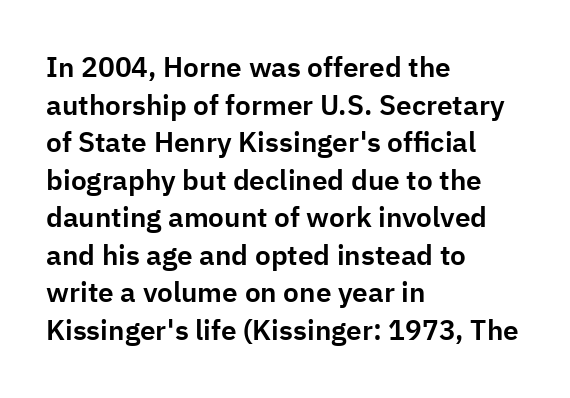
Is there much room between lines? A standard amount, neither cramped nor airy. The face used here is a sans, in the tradition of grotesques and geometrics. This sample uses plain, unmodified letter spacing. You can tell it's not italic because the verticals are truly vertical.
